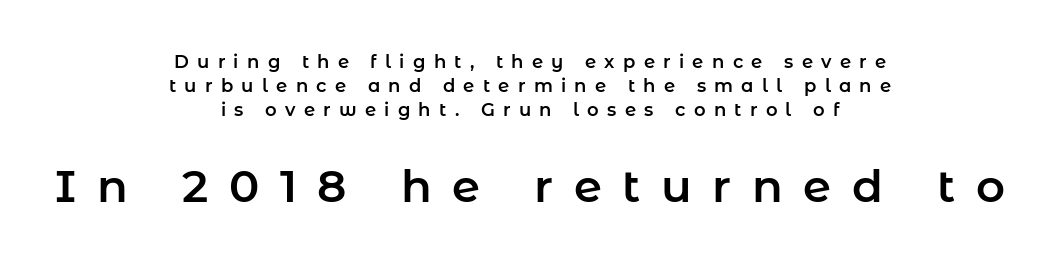
Q: Is the text italic (slanted)? A: No, it is upright.
Q: Is the typeface a serif or a sans-serif typeface? A: Sans-serif.
Q: Is the text underlined? A: No.
Q: How is the paragraph aligned? A: Centered.
Q: Is the spacing between letters normal or unusually wide? A: Unusually wide.
Q: Is the spacing between lines tight, normal or loose? A: Normal.
Q: Which block of text is set in a larger size, the first (top) or the second (bottom)? A: The second (bottom) one.
Q: Width (condensed, normal, or wide)? A: Normal.
Q: Stroke contrast? A: Low.
Q: x-height? A: Medium.
Q: Monospaced? A: No.
